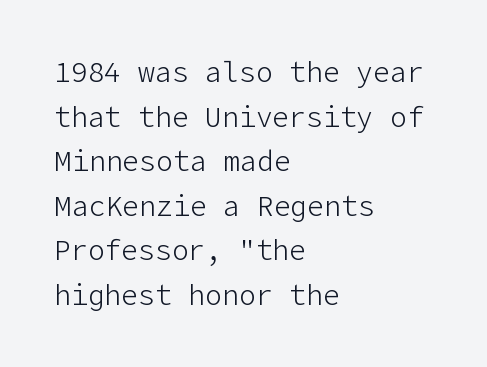
The image shows 28 px light sans-serif type, upright; set left-aligned, normal line spacing (1.59x), normal letter spacing, not underlined; low stroke contrast and a medium x-height.
